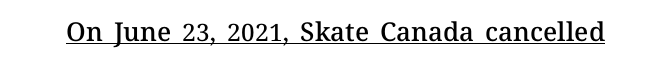
{"italic": "no", "bold": "semi", "underline": "yes", "letter_spacing": "normal", "letter_spacing_em": 0.0, "glyph_px": 26}
